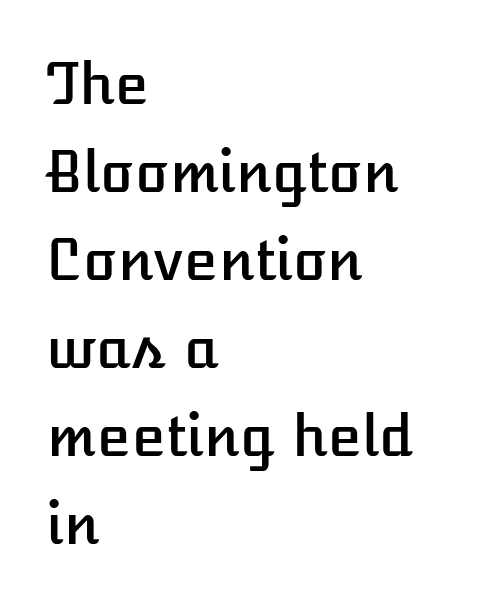
This rendering leaves character spacing at its baseline value. Posture: upright roman. Character widths vary here, with narrow letters taking less room than wide ones. Lines of text with bare space underneath. The setting favours the left margin, as ordinary paragraphs usually do. The space between consecutive lines is moderate.
